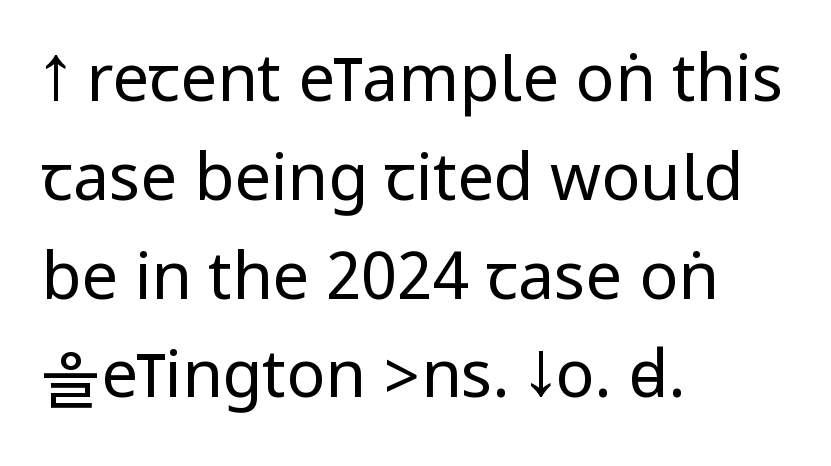
Q: Is the text bold? A: No.
Q: Is the text italic (slanted)? A: No, it is upright.
Q: Is the typeface a serif or a sans-serif typeface? A: Sans-serif.
Q: Is the text underlined? A: No.
Q: How is the paragraph aligned? A: Left-aligned.
Q: Is the spacing between letters normal or unusually wide? A: Normal.
Q: Is the spacing between lines tight, normal or loose? A: Normal.
Q: Width (condensed, normal, or wide)? A: Condensed.
Q: Stroke contrast? A: Low.
